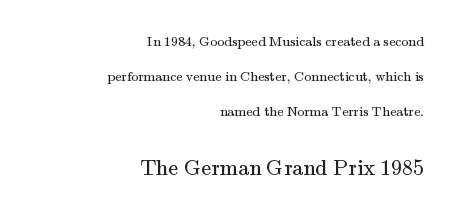
The image shows 22 px text type, upright; set right-aligned, loose line spacing (2.5x), normal letter spacing, not underlined; the second (bottom) block is 1.57x larger.
